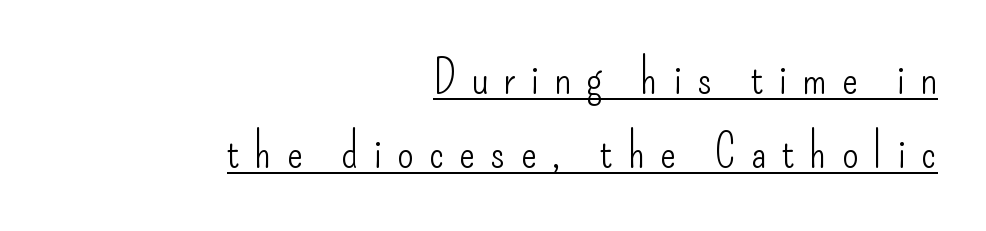
{"serif": "no", "italic": "no", "bold": "no", "weight": "light", "width": "condensed", "stroke_contrast": "low", "x_height": "small", "monospaced": "no", "underline": "yes", "align": "right", "line_spacing": "normal", "line_spacing_ratio": 1.58, "letter_spacing": "wide", "letter_spacing_em": 0.32, "glyph_px": 47}
